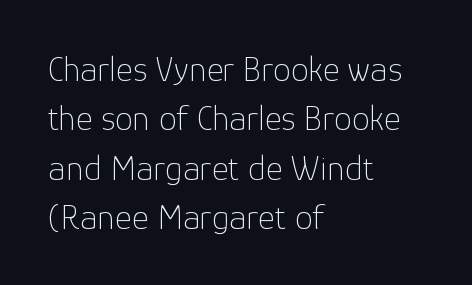
Q: Is the text bold? A: No.
Q: Is the text italic (slanted)? A: No, it is upright.
Q: Is the typeface a serif or a sans-serif typeface? A: Sans-serif.
Q: Is the text underlined? A: No.
Q: How is the paragraph aligned? A: Left-aligned.
Q: Is the spacing between letters normal or unusually wide? A: Normal.
Q: Is the spacing between lines tight, normal or loose? A: Normal.
Q: Width (condensed, normal, or wide)? A: Normal.
Q: Stroke contrast? A: Low.
Q: x-height? A: Medium.
Q: Monospaced? A: No.
